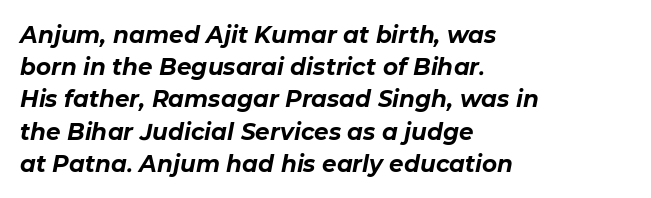
{"italic": "yes", "lean": "right", "slant_degrees": 11, "bold": "yes", "underline": "no", "align": "left", "line_spacing": "normal", "line_spacing_ratio": 1.4, "letter_spacing": "normal", "letter_spacing_em": 0.0, "glyph_px": 23}
